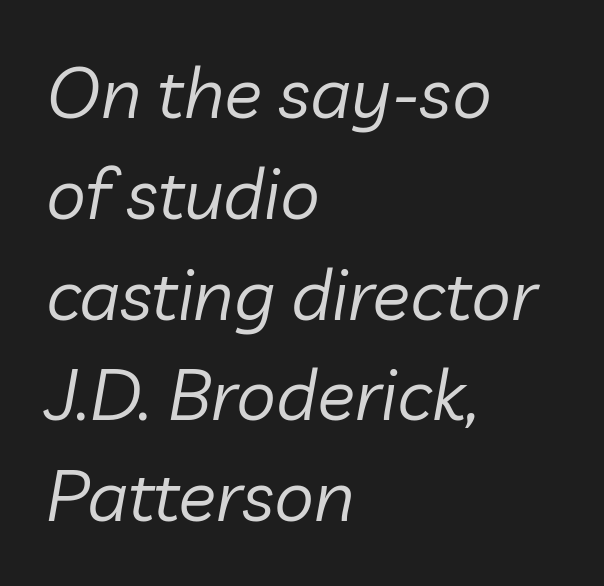
Just letters on the line, the space beneath them empty. An italicized treatment has been applied to the whole sample. Baseline-to-baseline distance is the conventional proportion of letter height. The rendering anchors every line to the left-hand side. The font sits on the lighter half of the weight spectrum, regular included.
